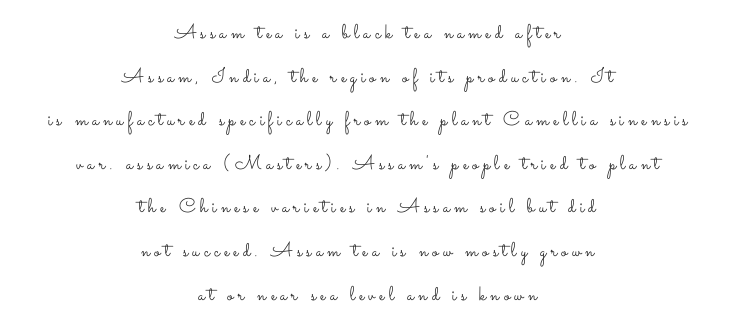
{"bold": "no", "underline": "no", "align": "center", "line_spacing": "loose", "line_spacing_ratio": 2.18, "letter_spacing": "wide", "letter_spacing_em": 0.22, "glyph_px": 20}
